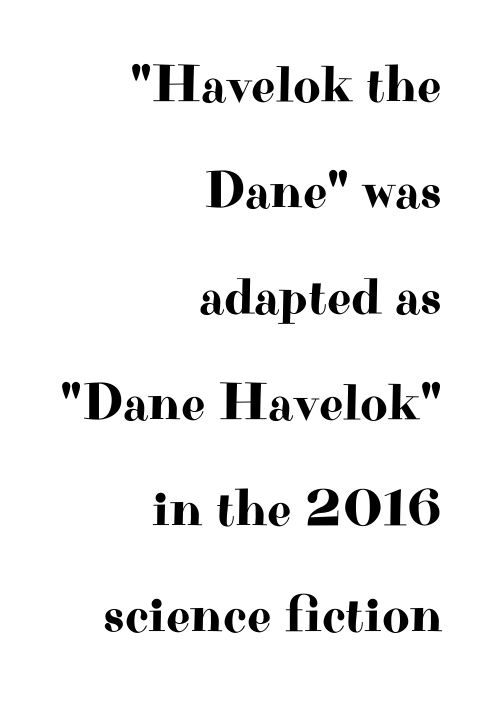
The image shows 53 px wide serif type, upright; set right-aligned, loose line spacing (2.0x), normal letter spacing, not underlined; high stroke contrast and a small x-height.
